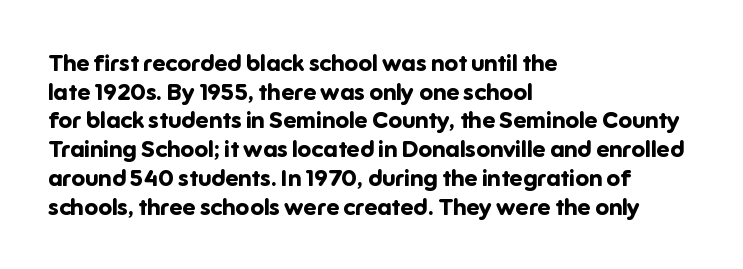
Q: Is the text bold? A: Yes.
Q: Is the text italic (slanted)? A: No, it is upright.
Q: Is the text underlined? A: No.
Q: How is the paragraph aligned? A: Left-aligned.
Q: Is the spacing between letters normal or unusually wide? A: Normal.
Q: Is the spacing between lines tight, normal or loose? A: Normal.
